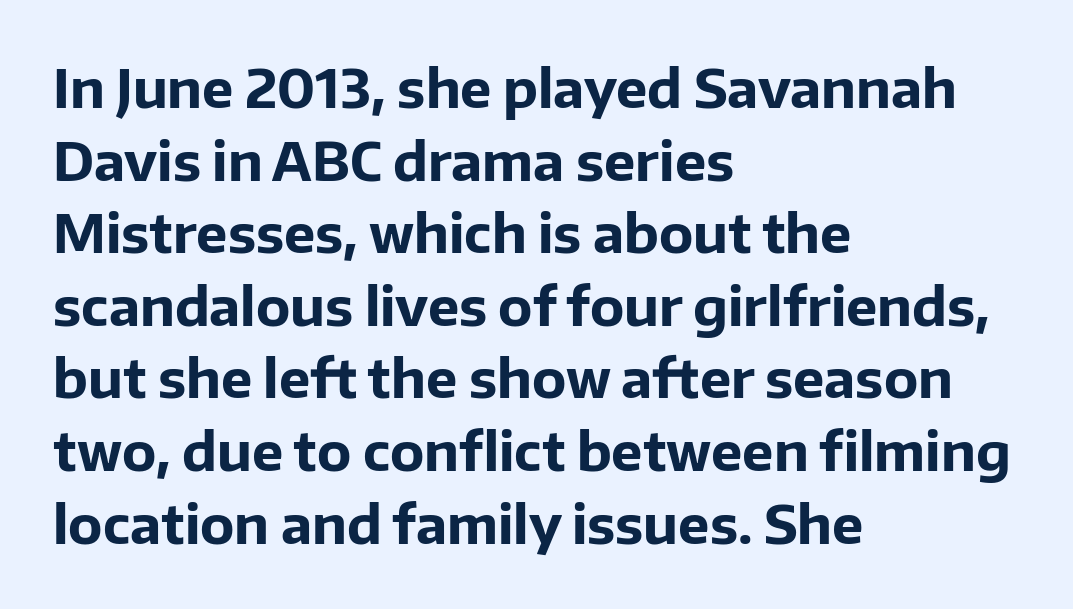
{"serif": "no", "italic": "no", "bold": "yes", "weight": "bold", "width": "normal", "stroke_contrast": "low", "x_height": "medium", "monospaced": "no", "underline": "no", "align": "left", "line_spacing": "normal", "line_spacing_ratio": 1.37, "letter_spacing": "normal", "letter_spacing_em": 0.0, "glyph_px": 53}
